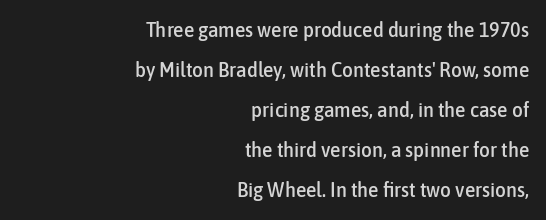
Q: Is the text italic (slanted)? A: No, it is upright.
Q: Is the text underlined? A: No.
Q: How is the paragraph aligned? A: Right-aligned.
Q: Is the spacing between letters normal or unusually wide? A: Normal.
Q: Is the spacing between lines tight, normal or loose? A: Loose.
